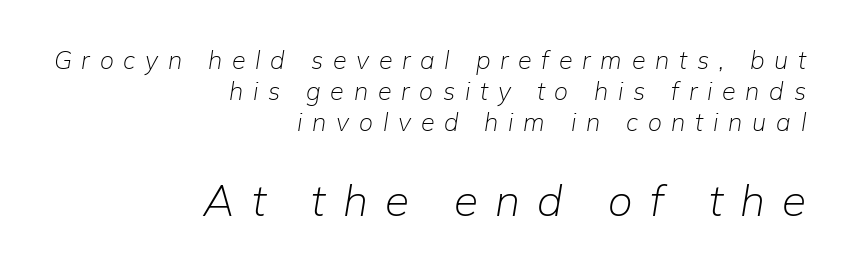
Just letters on the line, the space beneath them empty. These two chunks differ in scale, with the bottom chunk taking the larger measure. Teacher's note: observe the even right margin — that is flush-right alignment. The glyphs look as if they've been sheared to an angle. Letter spacing: wide. No letter is thick-stroked: the sample isn't bold.
